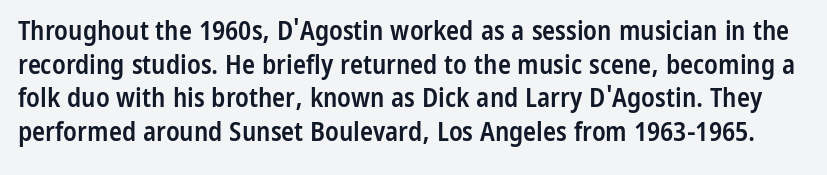
{"italic": "no", "bold": "semi", "underline": "no", "line_spacing": "normal", "line_spacing_ratio": 1.25, "letter_spacing": "normal", "letter_spacing_em": 0.0, "glyph_px": 27}
